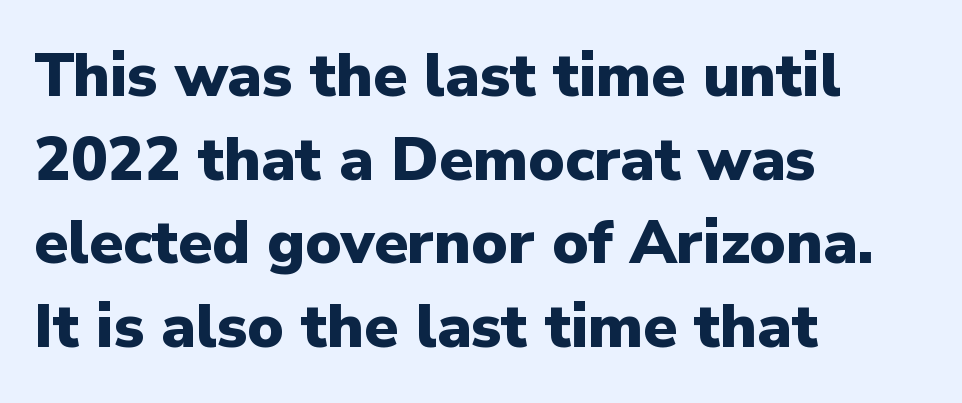
The image shows 61 px heavy sans-serif type, upright; set left-aligned, normal line spacing (1.37x), normal letter spacing, not underlined; low stroke contrast and a medium x-height.
